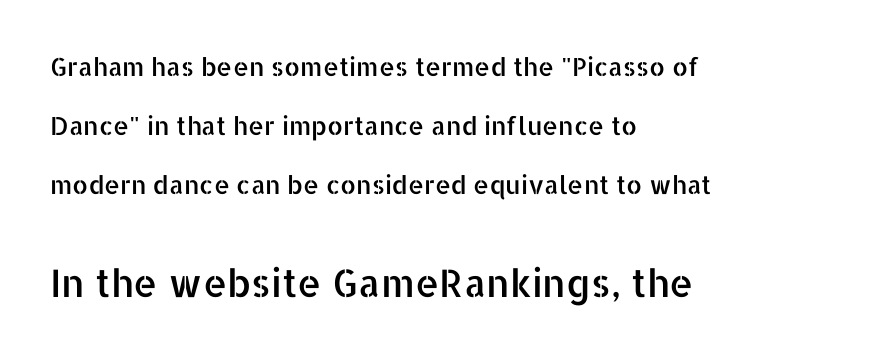
Q: Is the text italic (slanted)? A: No, it is upright.
Q: Is the typeface a serif or a sans-serif typeface? A: Sans-serif.
Q: Is the text underlined? A: No.
Q: How is the paragraph aligned? A: Left-aligned.
Q: Is the spacing between letters normal or unusually wide? A: Normal.
Q: Is the spacing between lines tight, normal or loose? A: Loose.
Q: Which block of text is set in a larger size, the first (top) or the second (bottom)? A: The second (bottom) one.
Q: Width (condensed, normal, or wide)? A: Normal.
Q: Stroke contrast? A: Low.
Q: x-height? A: Medium.
Q: Monospaced? A: No.
